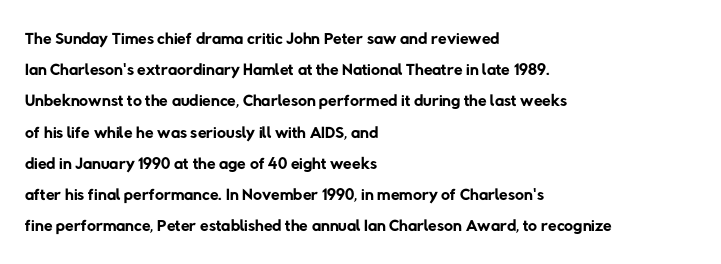
The passage shown is not bold in any degree. Rule under the text: the space is simply empty. Rows of type keep a routine distance in the vertical direction. Short note: letters normally spaced. The lines are quadded left.
